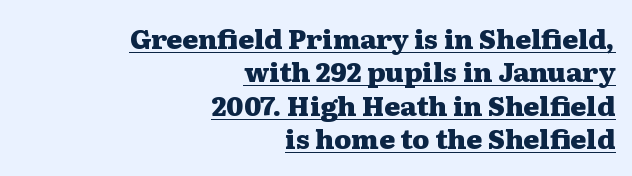
{"italic": "no", "bold": "yes", "underline": "yes", "align": "right", "line_spacing_ratio": 1.24, "letter_spacing": "normal", "letter_spacing_em": 0.0, "glyph_px": 27}
